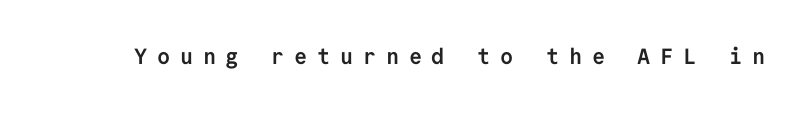
{"italic": "no", "bold": "yes", "underline": "no", "letter_spacing": "wide", "letter_spacing_em": 0.44, "glyph_px": 22}
